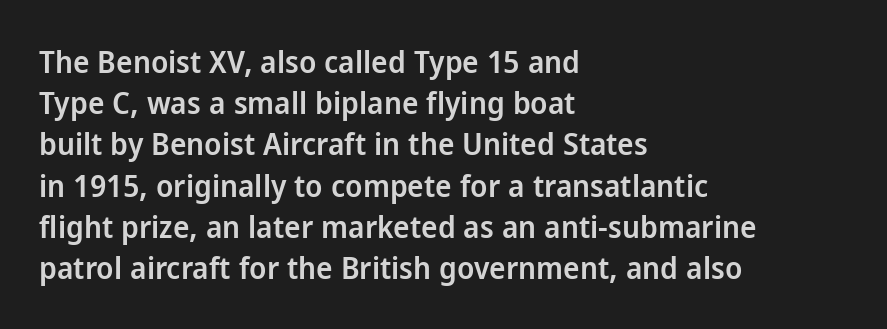
Q: Is the text bold? A: Semi-bold.
Q: Is the text italic (slanted)? A: No, it is upright.
Q: Is the typeface a serif or a sans-serif typeface? A: Sans-serif.
Q: Is the text underlined? A: No.
Q: How is the paragraph aligned? A: Left-aligned.
Q: Is the spacing between letters normal or unusually wide? A: Normal.
Q: Is the spacing between lines tight, normal or loose? A: Normal.
Q: Width (condensed, normal, or wide)? A: Normal.
Q: Stroke contrast? A: Low.
Q: x-height? A: Medium.
Q: Monospaced? A: No.
